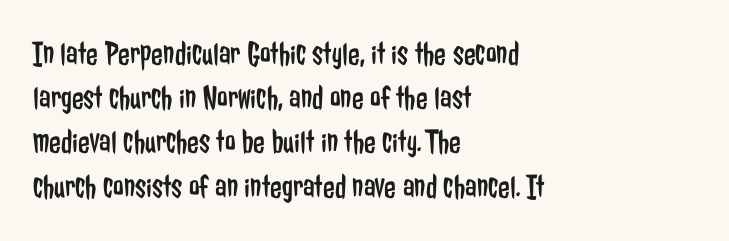
The image shows 34 px regular-weight, condensed sans-serif type, upright; set left-aligned, normal line spacing (1.3x), normal letter spacing, not underlined; low stroke contrast and a medium x-height.
